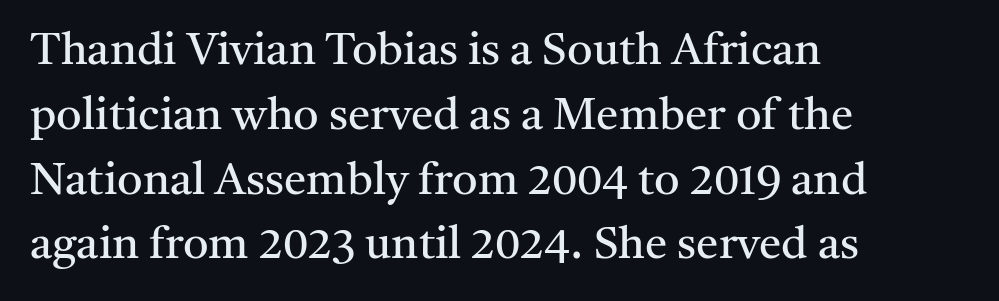
This sample uses a serif face. Honestly, the row spacing looks completely unremarkable. Every stem runs plumb, perpendicular to the baseline. The setting favours the left margin, as ordinary paragraphs usually do. Characters follow at the spacing the type designer built in.
